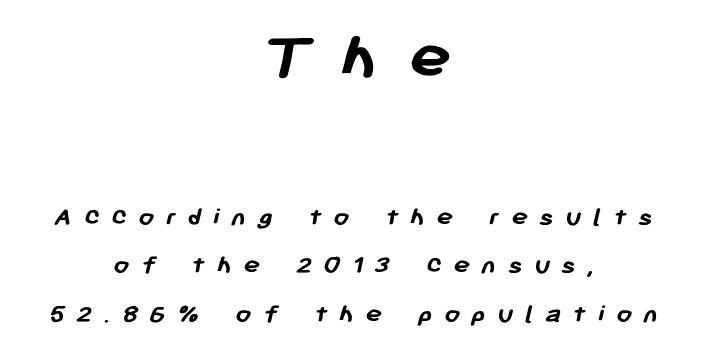
{"serif": "no", "bold": "yes", "weight": "semibold", "width": "normal", "stroke_contrast": "low", "x_height": "medium", "monospaced": "no", "underline": "no", "align": "center", "line_spacing_ratio": 1.73, "letter_spacing": "wide", "letter_spacing_em": 0.41, "larger_block": "first", "size_ratio": 2.54, "glyph_px": 71}
